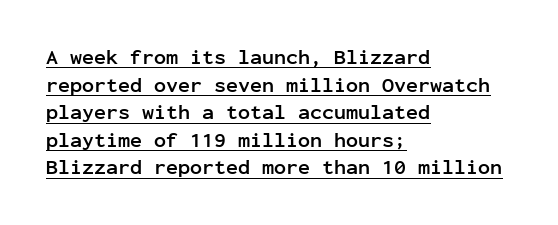
Its strokes are broad and dark, the hallmark of bold type. Typeset ragged right — the left edge is the straight one. Nothing unusual about the tracking: characters are spaced as the font intends. The glyphs are accompanied by a horizontal stroke just below them.
